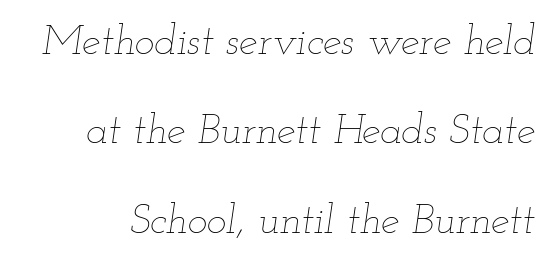
{"italic": "yes", "lean": "right", "slant_degrees": 12, "bold": "no", "weight": "thin", "width": "wide", "stroke_contrast": "low", "x_height": "small", "monospaced": "no", "underline": "no", "line_spacing": "loose", "line_spacing_ratio": 2.13, "letter_spacing": "normal", "letter_spacing_em": 0.0, "glyph_px": 42}
